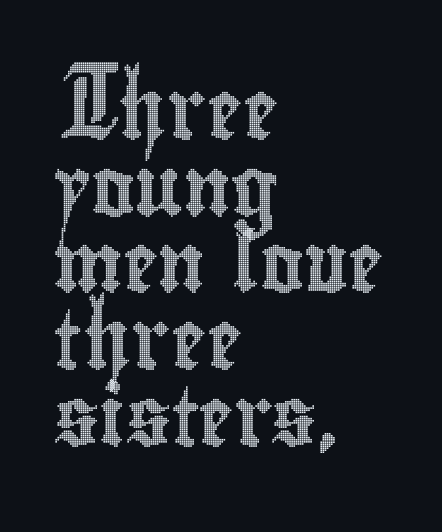
{"italic": "no", "width": "condensed", "x_height": "small", "monospaced": "no", "underline": "no", "align": "left", "line_spacing": "normal", "line_spacing_ratio": 1.3, "letter_spacing": "normal", "letter_spacing_em": 0.0, "glyph_px": 59}
